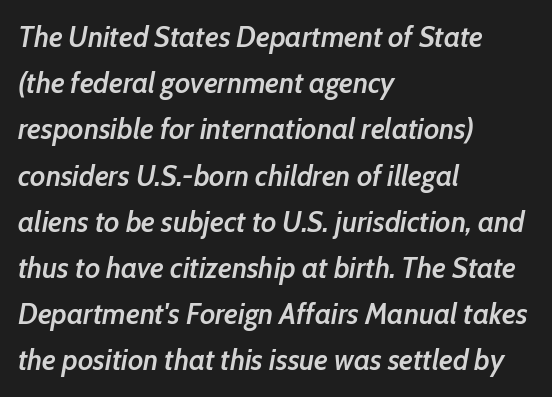
Typographic density is moderately raised because the face is semibold. Summary of vertical rhythm: regular, with standard interline spacing. There's an unmistakable incline to the writing here. This sample is left-justified, so line endings fall wherever the words run out. The area under the type is left untouched. Character widths vary here, with narrow letters taking less room than wide ones.
